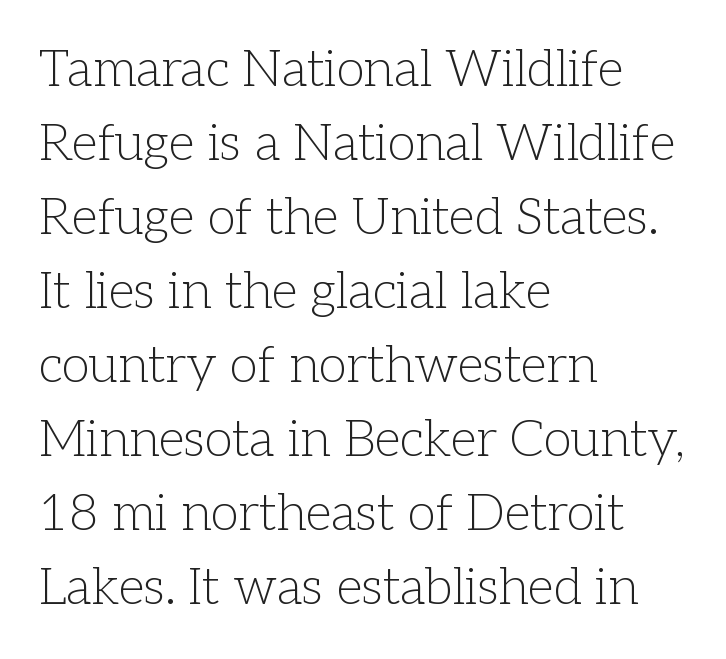
Character widths vary here, with narrow letters taking less room than wide ones. These lines keep a tight, regular rhythm from letter to letter. This block has exactly the height ordinary leading produces. The compositor pushed each line to the left boundary. Each stroke keeps to a modest, everyday thickness or less. Just letters on the line, the space beneath them empty.
